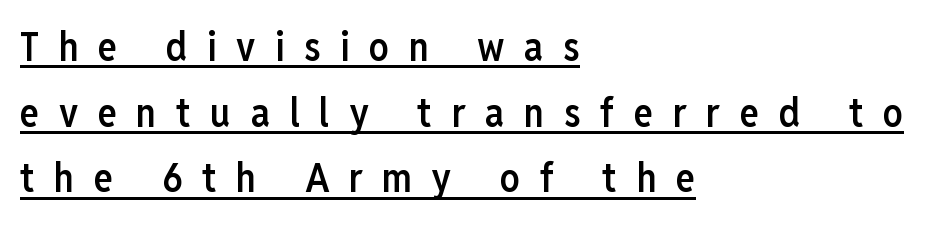
The gaps between neighbouring characters are conspicuously large. A semibold gives these letters moderate extra thickness, short of bold. A baseline rule has been typeset under these characters. These lines are rendered in a variable-pitch font.
